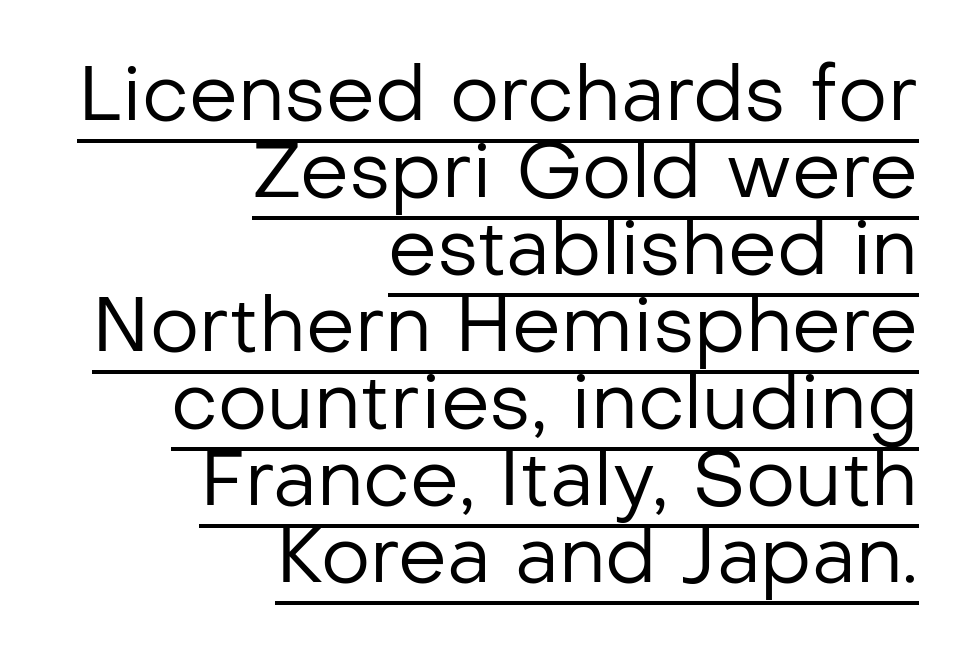
{"serif": "no", "italic": "no", "bold": "no", "weight": "regular", "width": "normal", "stroke_contrast": "low", "x_height": "medium", "monospaced": "no", "underline": "yes", "align": "right", "line_spacing": "tight", "line_spacing_ratio": 1.0, "letter_spacing": "normal", "letter_spacing_em": 0.0, "glyph_px": 77}
